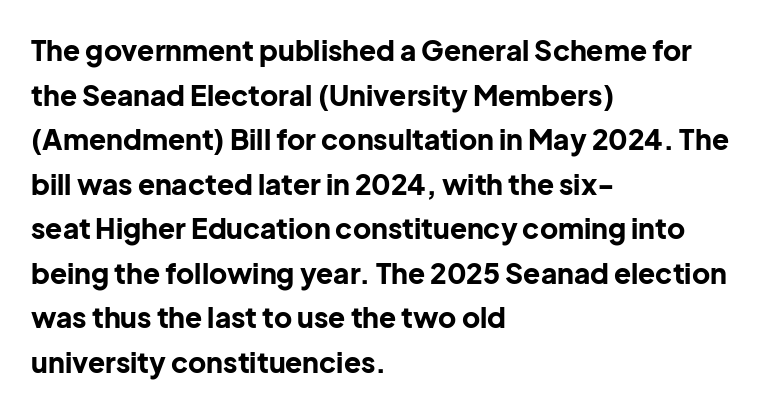
{"serif": "no", "italic": "no", "bold": "yes", "weight": "bold", "width": "normal", "stroke_contrast": "low", "x_height": "medium", "monospaced": "no", "underline": "no", "align": "left", "line_spacing": "normal", "line_spacing_ratio": 1.59, "letter_spacing": "normal", "letter_spacing_em": 0.0, "glyph_px": 28}
